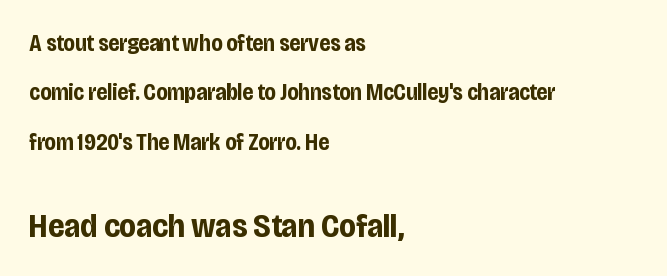
Q: Is the text bold? A: Yes.
Q: Is the text italic (slanted)? A: No, it is upright.
Q: Is the typeface a serif or a sans-serif typeface? A: Sans-serif.
Q: Is the text underlined? A: No.
Q: How is the paragraph aligned? A: Left-aligned.
Q: Is the spacing between letters normal or unusually wide? A: Normal.
Q: Is the spacing between lines tight, normal or loose? A: Loose.
Q: Which block of text is set in a larger size, the first (top) or the second (bottom)? A: The second (bottom) one.
Q: Width (condensed, normal, or wide)? A: Condensed.
Q: Stroke contrast? A: Low.
Q: x-height? A: Large.
Q: Monospaced? A: No.
